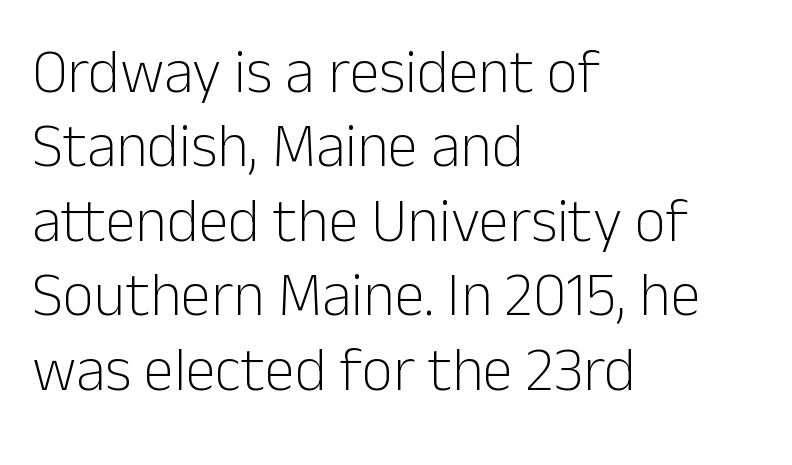
Q: Is the text bold? A: No.
Q: Is the text italic (slanted)? A: No, it is upright.
Q: Is the typeface a serif or a sans-serif typeface? A: Sans-serif.
Q: Is the text underlined? A: No.
Q: How is the paragraph aligned? A: Left-aligned.
Q: Is the spacing between letters normal or unusually wide? A: Normal.
Q: Width (condensed, normal, or wide)? A: Normal.
Q: Stroke contrast? A: Low.
Q: x-height? A: Medium.
Q: Monospaced? A: No.
